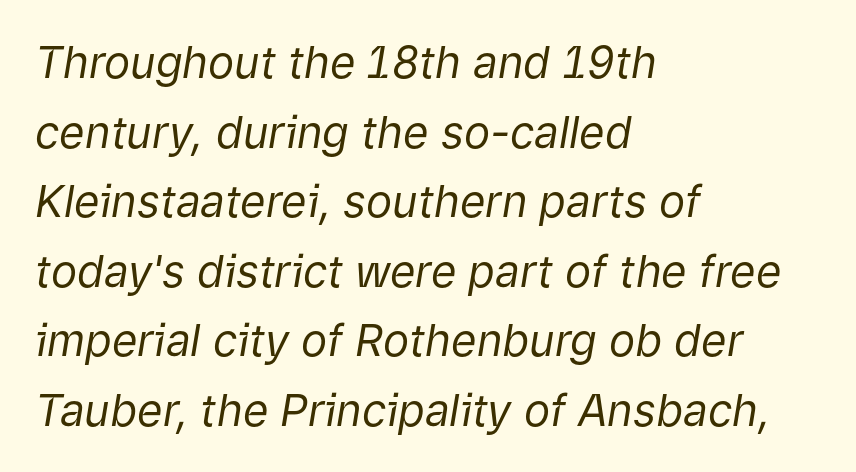
The image shows 44 px regular-weight type, italic (leaning right); set left-aligned, normal line spacing (1.58x), normal letter spacing, not underlined; low stroke contrast and a medium x-height.
